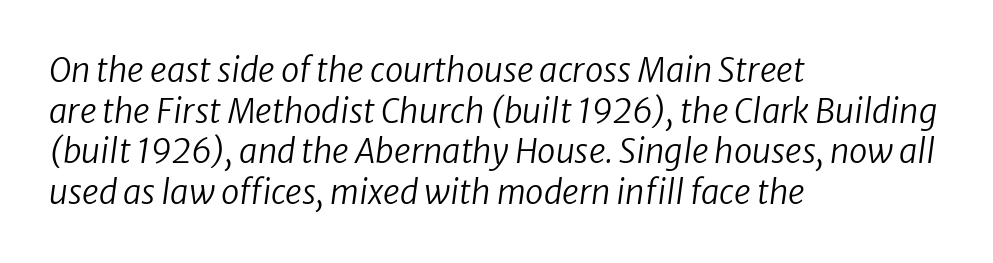
{"italic": "yes", "lean": "right", "slant_degrees": 8, "bold": "no", "weight": "regular", "width": "normal", "stroke_contrast": "low", "x_height": "medium", "monospaced": "no", "underline": "no", "align": "left", "line_spacing_ratio": 1.23, "letter_spacing": "normal", "letter_spacing_em": 0.0, "glyph_px": 33}
